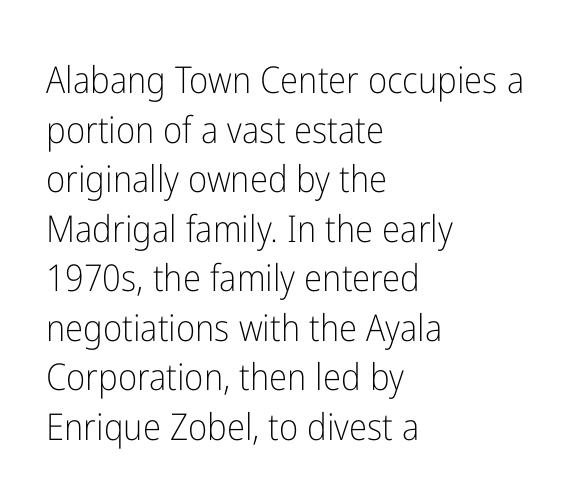
{"serif": "no", "italic": "no", "bold": "no", "weight": "light", "width": "condensed", "stroke_contrast": "low", "x_height": "medium", "monospaced": "no", "underline": "no", "align": "left", "line_spacing": "normal", "line_spacing_ratio": 1.34, "letter_spacing": "normal", "letter_spacing_em": 0.0, "glyph_px": 37}
